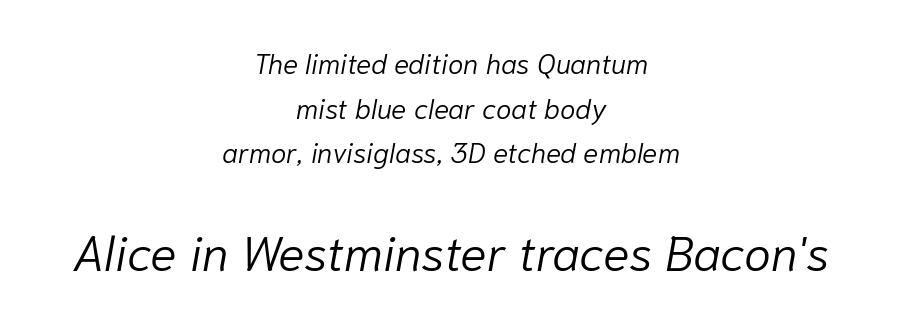
The image shows 49 px light type, italic (leaning right); set centered, normal line spacing (1.59x), normal letter spacing, not underlined; the second (bottom) block is 1.75x larger; low stroke contrast and a medium x-height.
